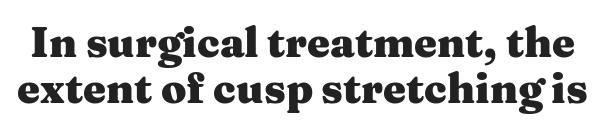
{"serif": "yes", "italic": "no", "bold": "yes", "weight": "heavy", "width": "wide", "stroke_contrast": "medium", "x_height": "medium", "monospaced": "no", "underline": "no", "line_spacing": "tight", "line_spacing_ratio": 1.12, "letter_spacing": "normal", "letter_spacing_em": 0.0, "glyph_px": 41}
